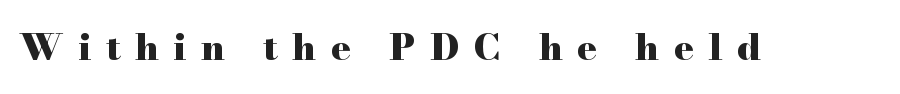
{"serif": "yes", "italic": "no", "bold": "yes", "weight": "heavy", "width": "wide", "stroke_contrast": "high", "x_height": "small", "monospaced": "no", "underline": "no", "letter_spacing": "wide", "letter_spacing_em": 0.41, "glyph_px": 36}
